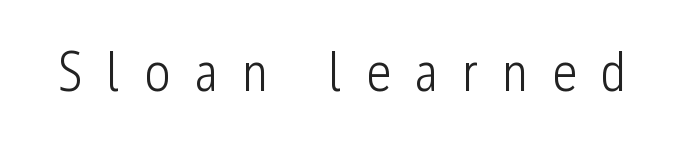
The image shows 56 px light, condensed sans-serif type, upright; set unusually wide letter spacing (+0.42 em), not underlined; low stroke contrast and a medium x-height.
